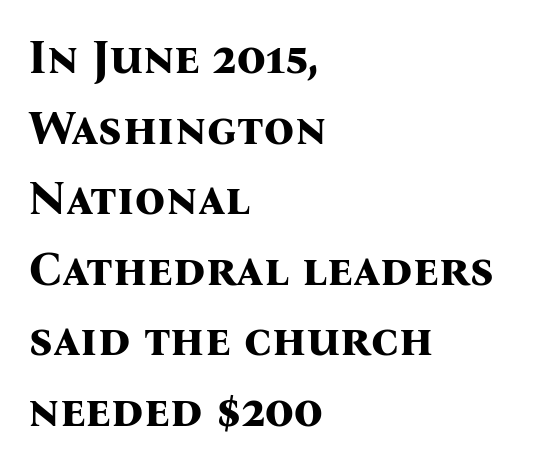
Q: Is the text bold? A: Yes.
Q: Is the text italic (slanted)? A: No, it is upright.
Q: Is the typeface a serif or a sans-serif typeface? A: Serif.
Q: Is the text underlined? A: No.
Q: How is the paragraph aligned? A: Left-aligned.
Q: Is the spacing between letters normal or unusually wide? A: Normal.
Q: Is the spacing between lines tight, normal or loose? A: Normal.
Q: Width (condensed, normal, or wide)? A: Normal.
Q: Stroke contrast? A: Medium.
Q: x-height? A: Medium.
Q: Monospaced? A: No.
